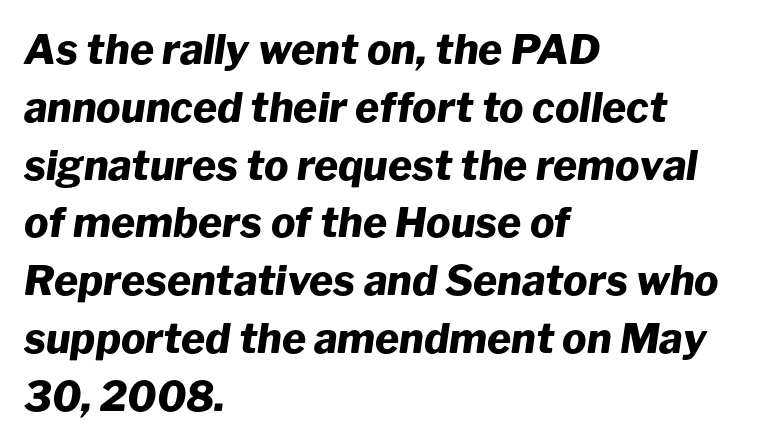
Q: Is the text bold? A: Yes.
Q: Is the text italic (slanted)? A: Yes, it leans right by about 8 degrees.
Q: Is the text underlined? A: No.
Q: How is the paragraph aligned? A: Left-aligned.
Q: Is the spacing between letters normal or unusually wide? A: Normal.
Q: Is the spacing between lines tight, normal or loose? A: Normal.
Q: Width (condensed, normal, or wide)? A: Normal.
Q: Stroke contrast? A: Low.
Q: x-height? A: Medium.
Q: Monospaced? A: No.
